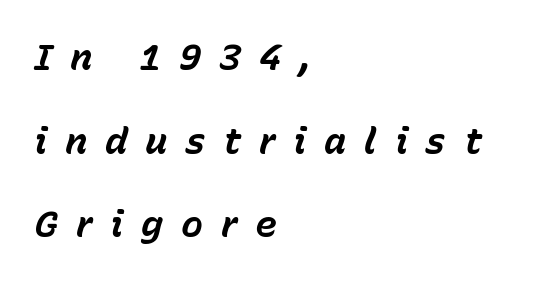
Q: Is the text bold? A: Yes.
Q: Is the text italic (slanted)? A: Yes, it leans right by about 15 degrees.
Q: Is the text underlined? A: No.
Q: How is the paragraph aligned? A: Left-aligned.
Q: Is the spacing between letters normal or unusually wide? A: Unusually wide.
Q: Is the spacing between lines tight, normal or loose? A: Loose.
Q: Width (condensed, normal, or wide)? A: Normal.
Q: Stroke contrast? A: Low.
Q: x-height? A: Medium.
Q: Monospaced? A: No.
